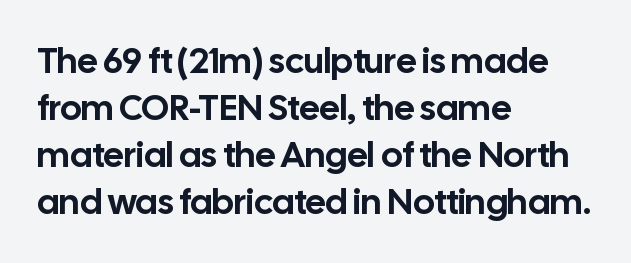
Summary of vertical rhythm: regular, with standard interline spacing. Between one letter and the next there's only the usual sliver of space. Type style note: lacks serifs. Is this a fixed-width face? No — the glyphs have proportional, varying widths. Descenders are the only things crossing below the line.
